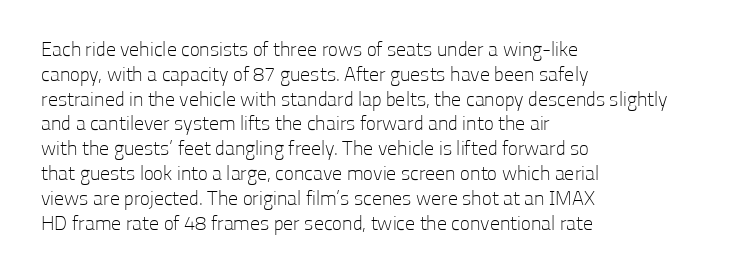
{"italic": "no", "bold": "no", "underline": "no", "align": "left", "line_spacing_ratio": 1.24, "letter_spacing": "normal", "letter_spacing_em": 0.0, "glyph_px": 20}
